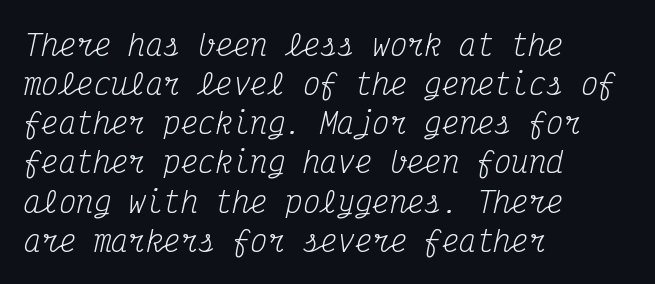
The image shows 29 px regular-weight, condensed serif type, italic (leaning right), monospaced; set left-aligned, normal line spacing (1.35x), normal letter spacing, not underlined; medium stroke contrast and a medium x-height.
